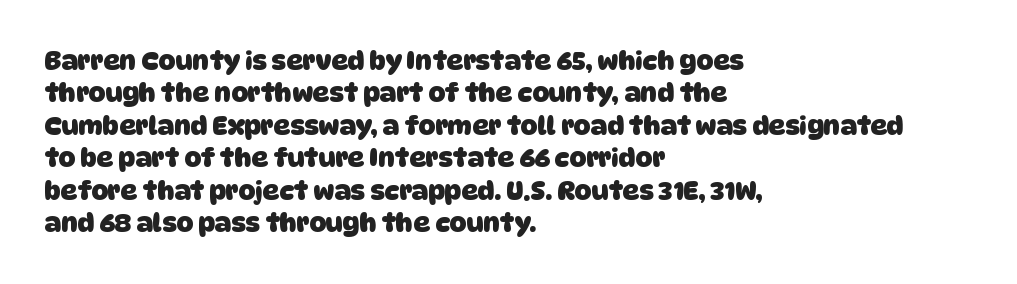
This sample keeps an unexceptional amount of space between lines. How heavy is the stroke? Heavy — this is a bold. Caption: multi-line text, flush left, ragged right. Observe the ordinary spacing: letters are neighbours, not strangers. Descender tails drop into unmarked territory.
